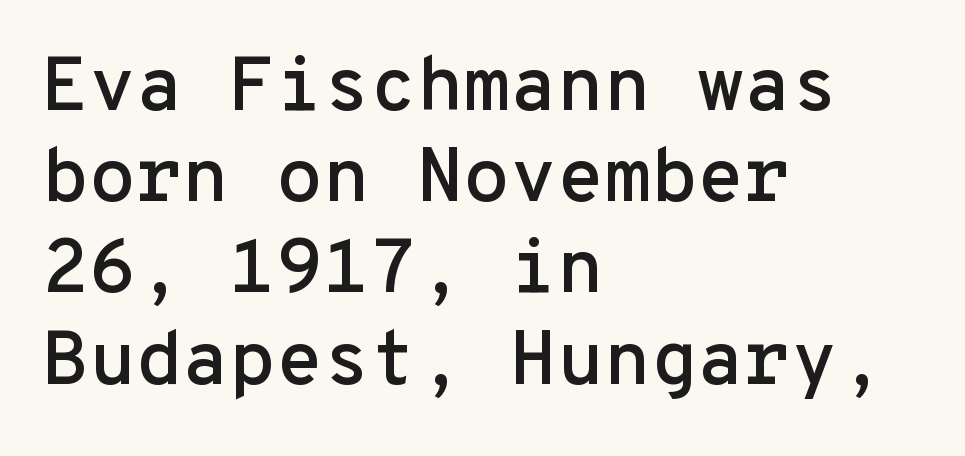
Glyph-to-glyph distance matches everyday printed text. The type family on display is of the sans-serif kind. Line beginnings align vertically; line endings do not. Check under the words: just untouched page. It's the straight-up-and-down kind of type.
